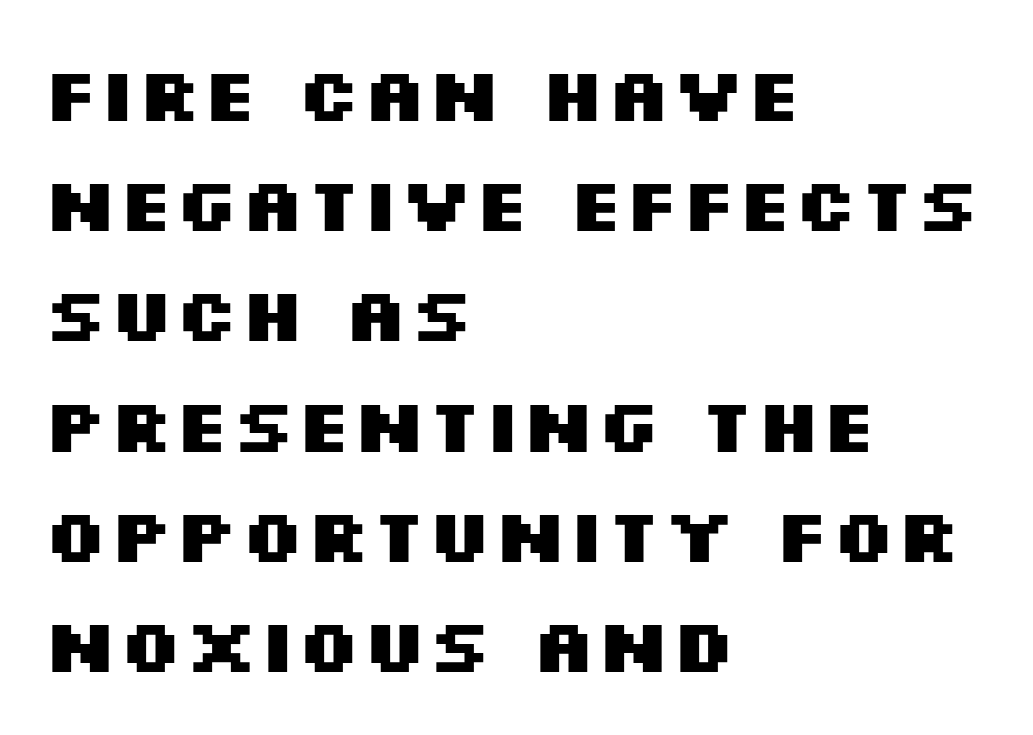
Q: Is the text bold? A: Yes.
Q: Is the text italic (slanted)? A: No, it is upright.
Q: Is the typeface a serif or a sans-serif typeface? A: Sans-serif.
Q: Is the text underlined? A: No.
Q: How is the paragraph aligned? A: Left-aligned.
Q: Is the spacing between letters normal or unusually wide? A: Normal.
Q: Is the spacing between lines tight, normal or loose? A: Normal.
Q: Width (condensed, normal, or wide)? A: Wide.
Q: Stroke contrast? A: Medium.
Q: x-height? A: Large.
Q: Monospaced? A: No.
